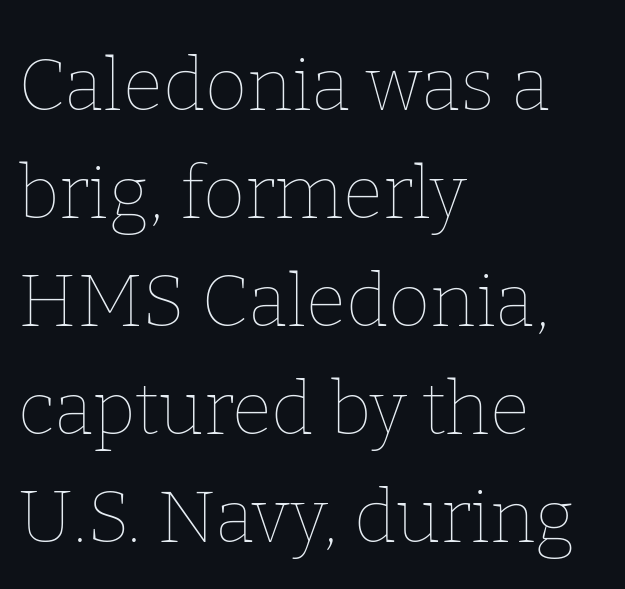
The passage shown stacks its lines at a standard gap. Stroke thickness stays within the range of a standard reading face or lighter. Glance below the letters and you will spot only blank space. Short note: letters normally spaced. If you drew a line through each stem, it would be perfectly vertical.
